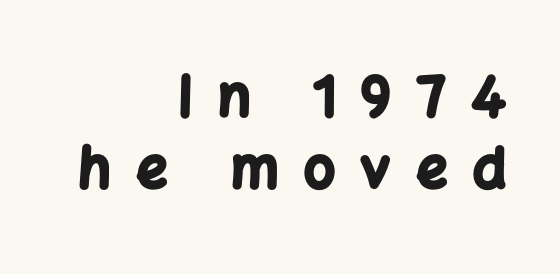
The image shows 55 px bold sans-serif type, upright; set right-aligned, normal line spacing (1.31x), unusually wide letter spacing (+0.46 em), not underlined; low stroke contrast and a medium x-height.
